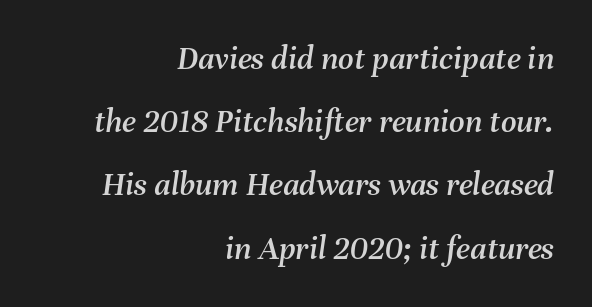
The glyphs are unaccompanied by any horizontal stroke below them. These lines are rendered in a variable-pitch font. The font's italic variant was chosen for this text. What stands out about the letter spacing? Nothing — it is the standard amount. This rendering uses right alignment, leaving the left contour irregular.
